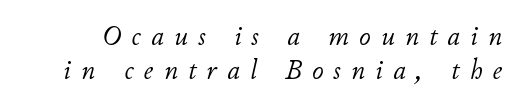
Nothing heavy about these letters — not bold at all. Varying glyph widths throughout — classic text-font behaviour. Short note: letters widely spaced. It's the slanting kind of type. A clean baseline with only descenders dipping below it.
